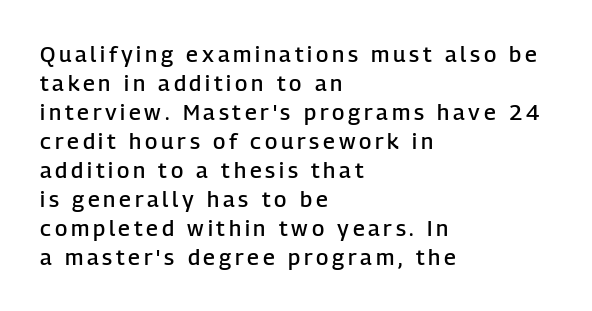
{"italic": "no", "bold": "semi", "underline": "no", "align": "left", "line_spacing": "normal", "line_spacing_ratio": 1.32, "glyph_px": 22}
